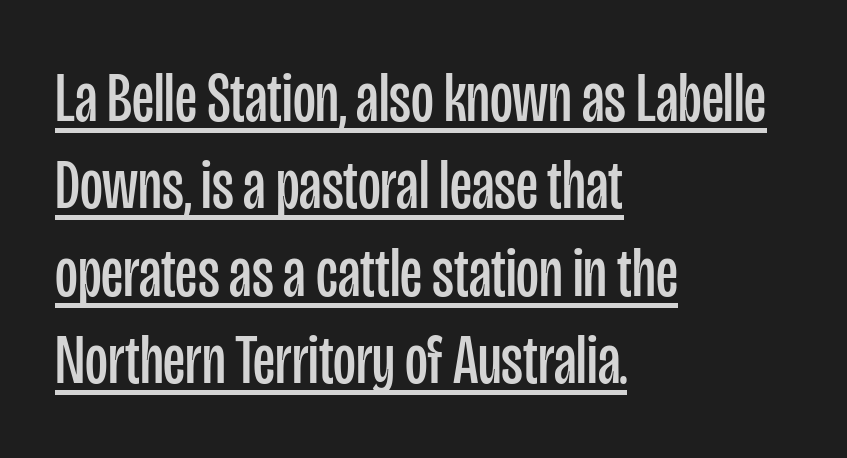
{"serif": "no", "italic": "no", "bold": "no", "weight": "regular", "width": "condensed", "stroke_contrast": "low", "x_height": "large", "monospaced": "no", "underline": "yes", "align": "left", "line_spacing": "normal", "line_spacing_ratio": 1.25, "letter_spacing": "normal", "letter_spacing_em": 0.0, "glyph_px": 70}
